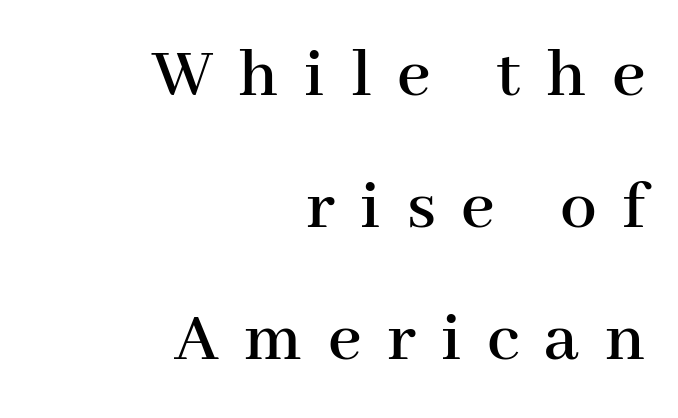
The image shows 73 px serif type, upright; set right-aligned, line spacing 1.81x, unusually wide letter spacing (+0.35 em), not underlined; high stroke contrast and a medium x-height.
